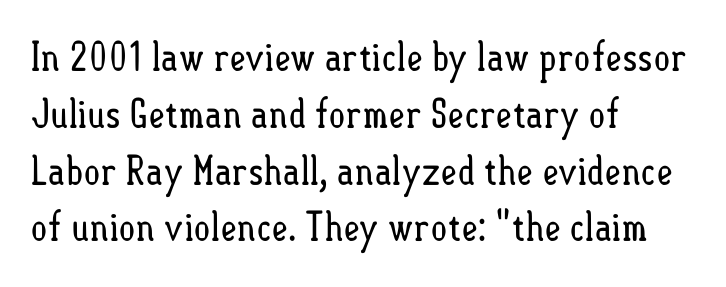
The vertical gap from one line to the next is medium. Upright lettering throughout. Is the stroke heavy? The answer is a plain regular-or-lighter. Glyph-to-glyph distance matches everyday printed text.
